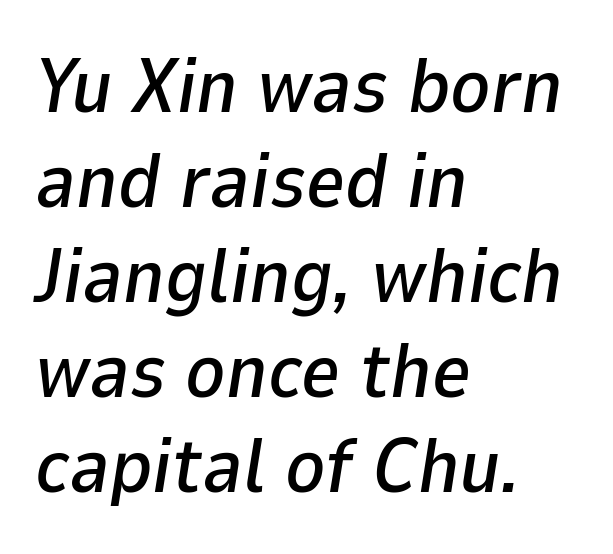
Q: Is the text italic (slanted)? A: Yes, it leans right by about 9 degrees.
Q: Is the text underlined? A: No.
Q: How is the paragraph aligned? A: Left-aligned.
Q: Is the spacing between letters normal or unusually wide? A: Normal.
Q: Is the spacing between lines tight, normal or loose? A: Normal.
Q: Width (condensed, normal, or wide)? A: Normal.
Q: Stroke contrast? A: Low.
Q: x-height? A: Medium.
Q: Monospaced? A: No.
